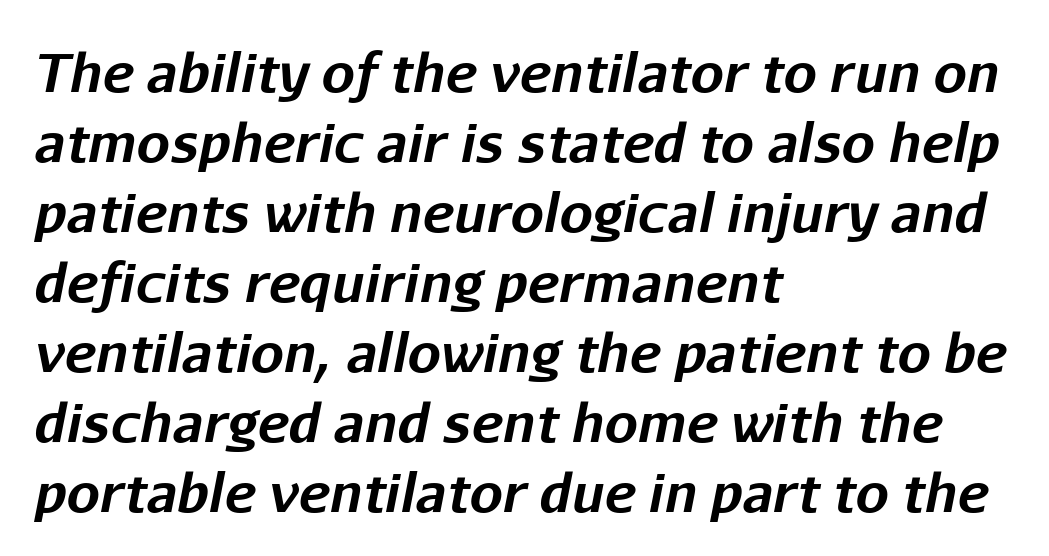
The image shows 53 px bold type, italic (leaning right); set left-aligned, normal line spacing (1.32x), normal letter spacing, not underlined; low stroke contrast and a medium x-height.
